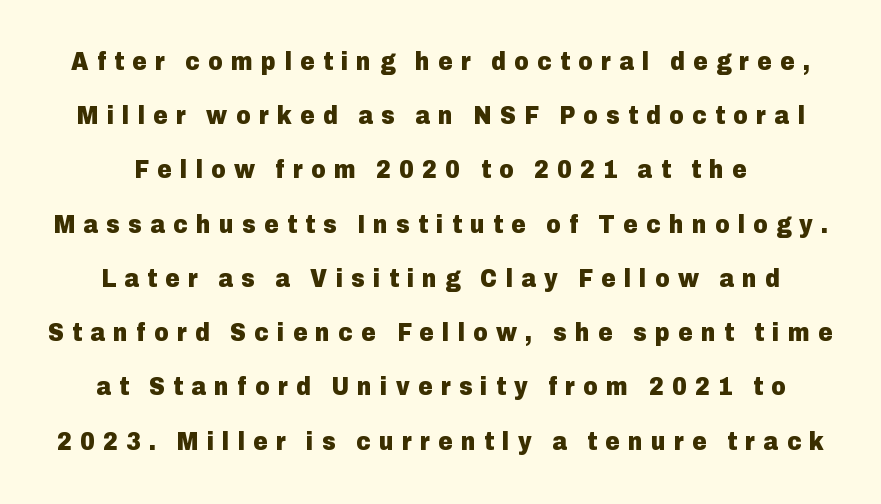
The image shows 25 px bold type, upright; set loose line spacing (2.17x), unusually wide letter spacing (+0.33 em), not underlined.
